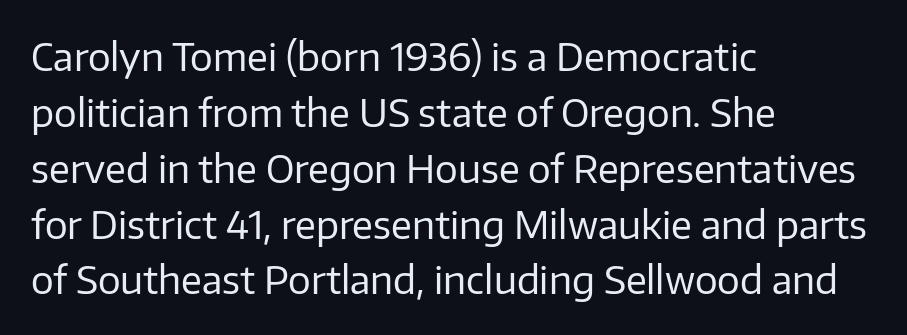
{"serif": "no", "italic": "no", "bold": "no", "weight": "regular", "width": "normal", "stroke_contrast": "low", "x_height": "medium", "monospaced": "no", "underline": "no", "align": "left", "line_spacing": "normal", "line_spacing_ratio": 1.47, "letter_spacing": "normal", "letter_spacing_em": 0.0, "glyph_px": 38}
